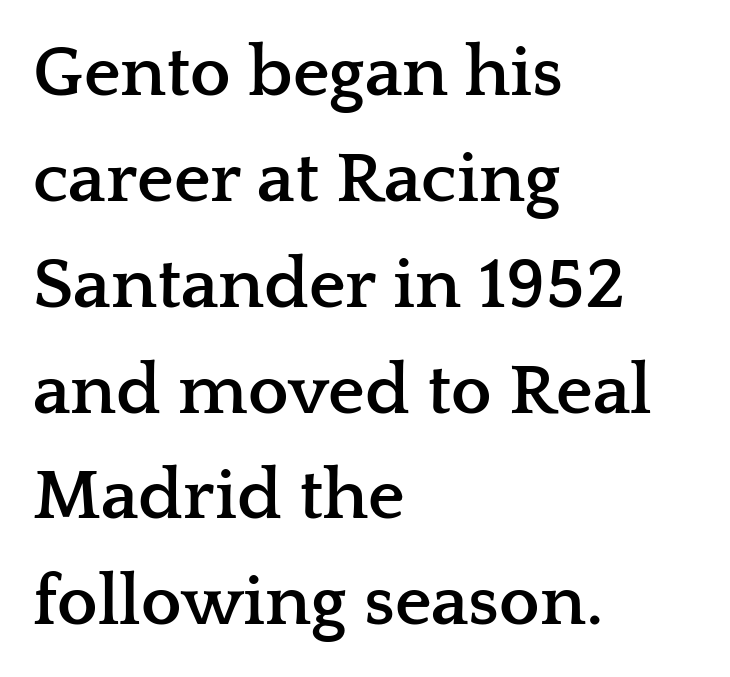
Q: Is the text bold? A: Yes.
Q: Is the text italic (slanted)? A: No, it is upright.
Q: Is the typeface a serif or a sans-serif typeface? A: Serif.
Q: Is the text underlined? A: No.
Q: How is the paragraph aligned? A: Left-aligned.
Q: Is the spacing between letters normal or unusually wide? A: Normal.
Q: Is the spacing between lines tight, normal or loose? A: Normal.
Q: Width (condensed, normal, or wide)? A: Wide.
Q: Stroke contrast? A: Low.
Q: x-height? A: Medium.
Q: Monospaced? A: No.
